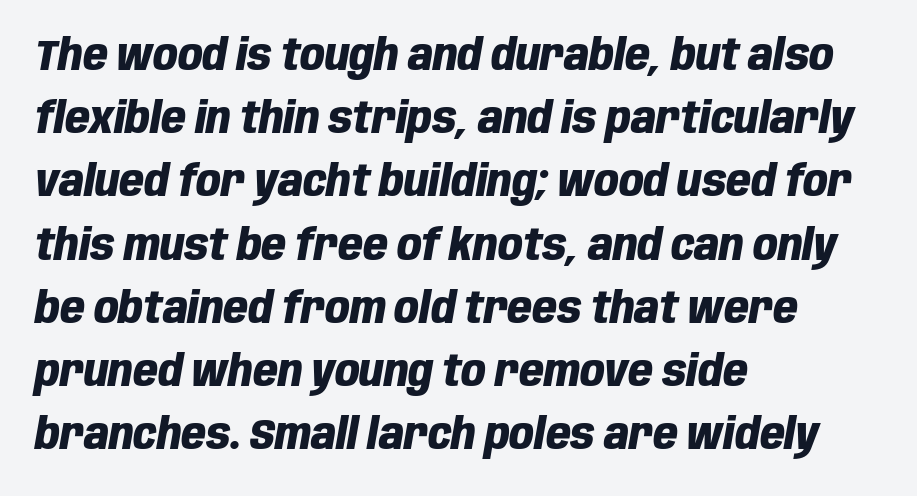
Q: Is the text bold? A: Yes.
Q: Is the text italic (slanted)? A: Yes, it leans right by about 10 degrees.
Q: Is the text underlined? A: No.
Q: How is the paragraph aligned? A: Left-aligned.
Q: Is the spacing between letters normal or unusually wide? A: Normal.
Q: Is the spacing between lines tight, normal or loose? A: Normal.
Q: Width (condensed, normal, or wide)? A: Condensed.
Q: Stroke contrast? A: Low.
Q: x-height? A: Large.
Q: Monospaced? A: No.
